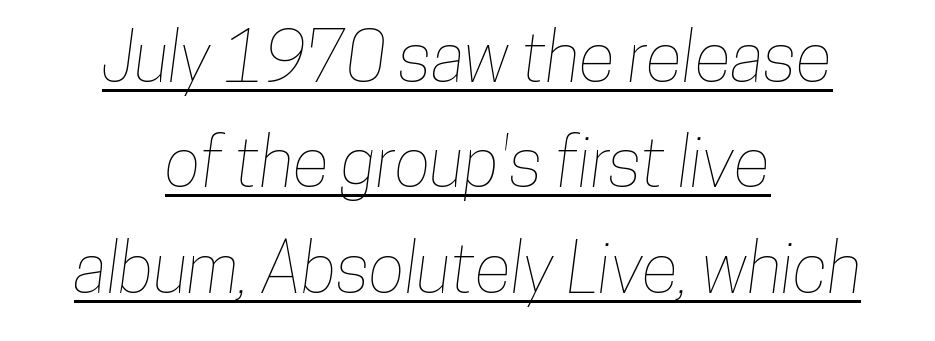
{"width": "condensed", "stroke_contrast": "low", "x_height": "medium", "monospaced": "no", "underline": "yes", "align": "center", "line_spacing": "normal", "line_spacing_ratio": 1.55, "letter_spacing": "normal", "letter_spacing_em": 0.0, "glyph_px": 68}
